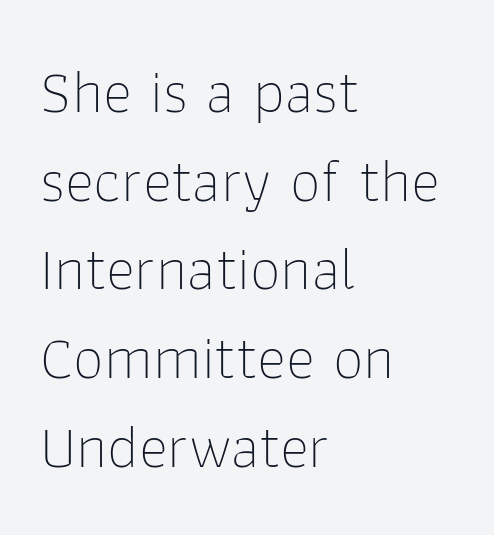
The image shows 62 px thin sans-serif type, upright; set left-aligned, normal line spacing (1.43x), normal letter spacing, not underlined; low stroke contrast and a medium x-height.
